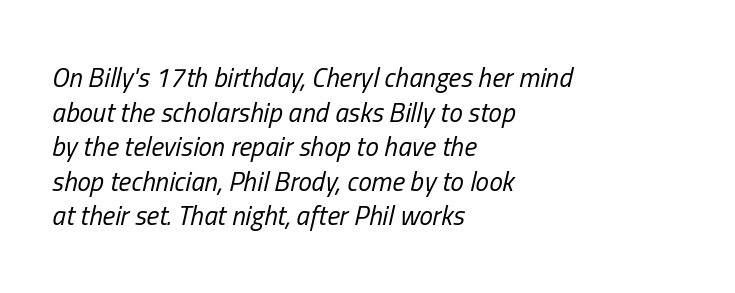
{"italic": "yes", "lean": "right", "slant_degrees": 13, "bold": "no", "underline": "no", "align": "left", "line_spacing": "normal", "line_spacing_ratio": 1.28, "letter_spacing": "normal", "letter_spacing_em": 0.0, "glyph_px": 27}
